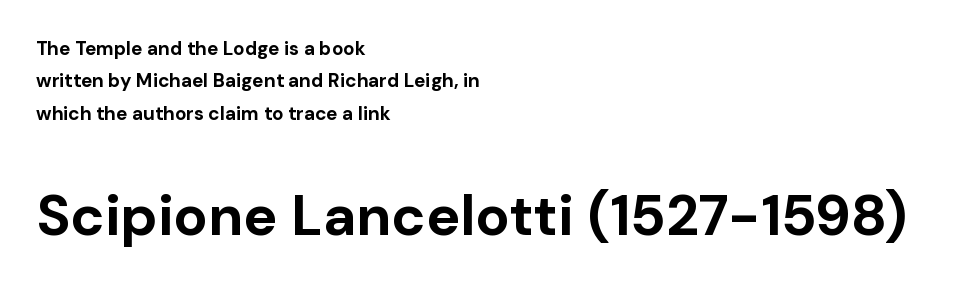
Here the glyphs are tracked normally, forming tight word shapes. Between these two stacked blocks, the lower one wins on size. Here the designer chose a conventional face with non-uniform glyph widths. Examine the stroke ends and you'll find no serifs. The paragraph shown leans on its left margin. The area under the type is left untouched.
